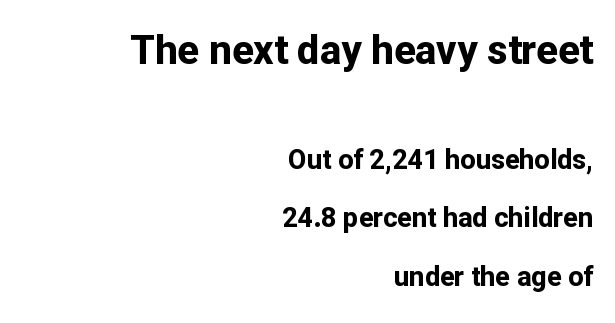
The image shows 40 px bold sans-serif type, upright; set right-aligned, loose line spacing (2.17x), normal letter spacing, not underlined; the first (top) block is 1.48x larger; low stroke contrast and a medium x-height.
